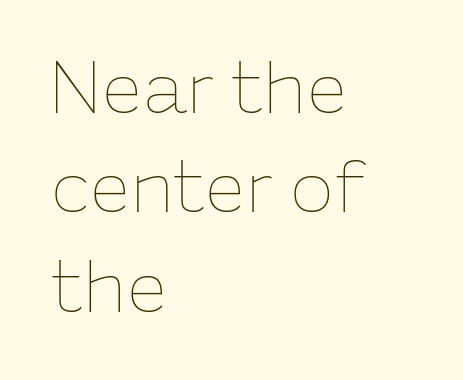
Q: Is the text bold? A: No.
Q: Is the text italic (slanted)? A: No, it is upright.
Q: Is the text underlined? A: No.
Q: How is the paragraph aligned? A: Left-aligned.
Q: Is the spacing between letters normal or unusually wide? A: Normal.
Q: Is the spacing between lines tight, normal or loose? A: Normal.
Q: Width (condensed, normal, or wide)? A: Normal.
Q: Stroke contrast? A: Low.
Q: x-height? A: Medium.
Q: Monospaced? A: No.
